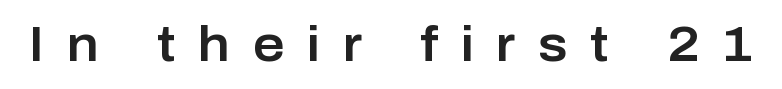
Q: Is the text italic (slanted)? A: No, it is upright.
Q: Is the typeface a serif or a sans-serif typeface? A: Sans-serif.
Q: Is the text underlined? A: No.
Q: Is the spacing between letters normal or unusually wide? A: Unusually wide.
Q: Width (condensed, normal, or wide)? A: Normal.
Q: Stroke contrast? A: Low.
Q: x-height? A: Medium.
Q: Monospaced? A: No.
